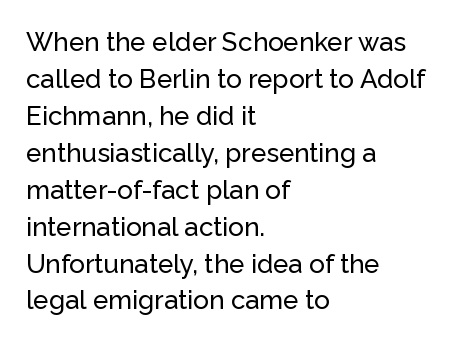
{"italic": "no", "underline": "no", "align": "left", "line_spacing": "normal", "line_spacing_ratio": 1.42, "letter_spacing": "normal", "letter_spacing_em": 0.0, "glyph_px": 26}
